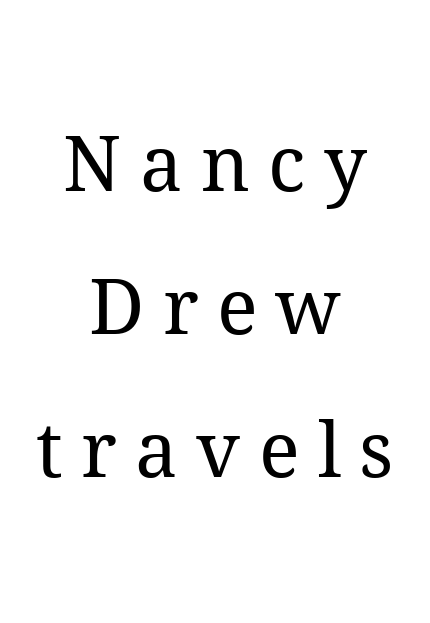
{"serif": "yes", "italic": "no", "bold": "no", "weight": "regular", "width": "normal", "stroke_contrast": "medium", "x_height": "medium", "monospaced": "no", "underline": "no", "align": "center", "line_spacing_ratio": 1.88, "letter_spacing": "wide", "letter_spacing_em": 0.24, "glyph_px": 76}
